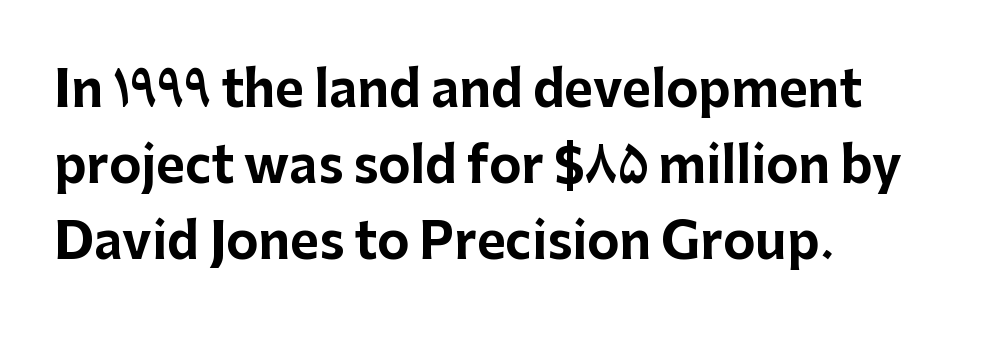
Q: Is the text bold? A: Yes.
Q: Is the text italic (slanted)? A: No, it is upright.
Q: Is the typeface a serif or a sans-serif typeface? A: Sans-serif.
Q: Is the text underlined? A: No.
Q: How is the paragraph aligned? A: Left-aligned.
Q: Is the spacing between letters normal or unusually wide? A: Normal.
Q: Is the spacing between lines tight, normal or loose? A: Normal.
Q: Width (condensed, normal, or wide)? A: Normal.
Q: Stroke contrast? A: Low.
Q: x-height? A: Medium.
Q: Monospaced? A: No.
